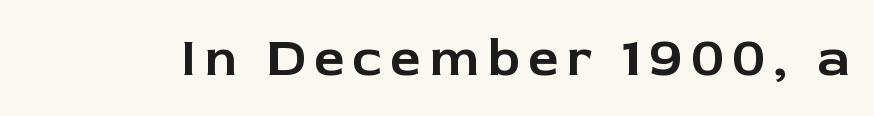
The image shows 54 px sans-serif type, upright; set not underlined; low stroke contrast and a medium x-height.
